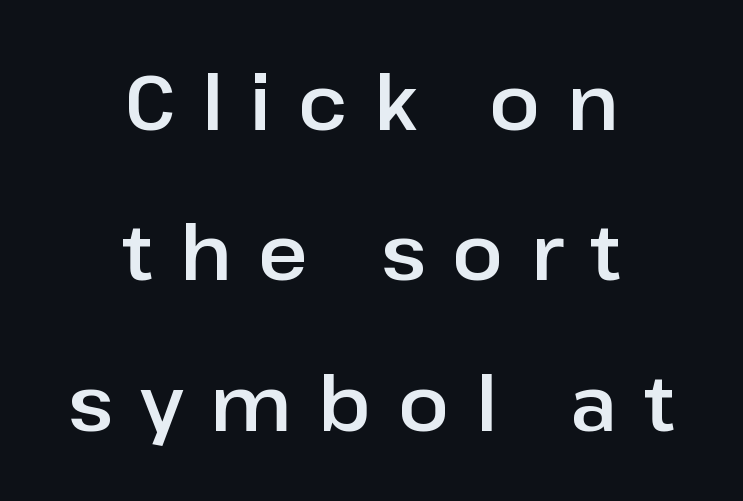
The image shows 76 px sans-serif type, upright; set centered, loose line spacing (1.98x), unusually wide letter spacing (+0.35 em), not underlined; low stroke contrast and a medium x-height.
